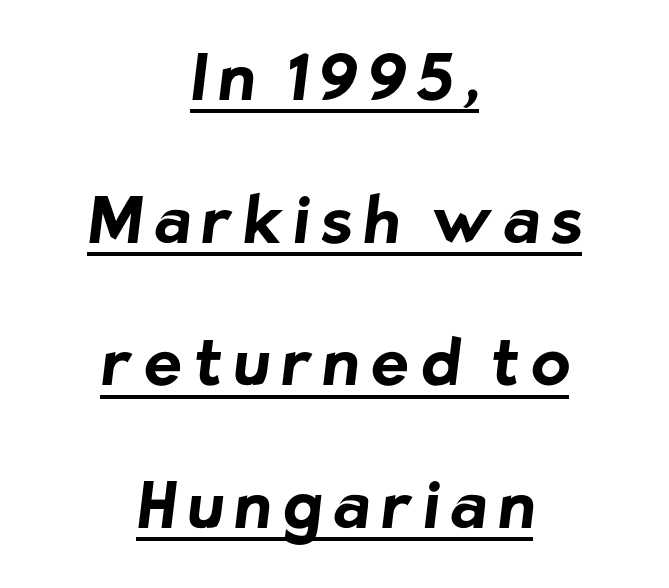
{"serif": "no", "bold": "yes", "weight": "bold", "width": "normal", "stroke_contrast": "low", "x_height": "medium", "monospaced": "no", "underline": "yes", "align": "center", "line_spacing": "loose", "line_spacing_ratio": 2.23, "glyph_px": 64}
